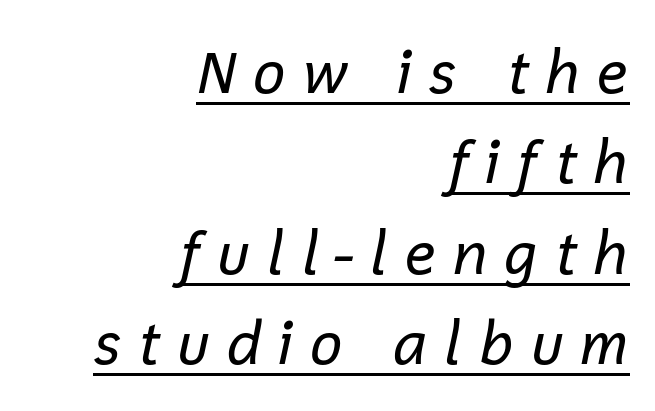
{"italic": "yes", "lean": "right", "slant_degrees": 12, "bold": "no", "weight": "regular", "width": "normal", "stroke_contrast": "low", "x_height": "medium", "monospaced": "no", "underline": "yes", "align": "right", "line_spacing": "normal", "line_spacing_ratio": 1.53, "letter_spacing": "wide", "letter_spacing_em": 0.25, "glyph_px": 59}
